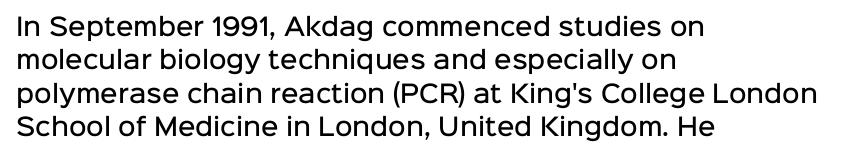
Does the lettering tilt? It doesn't — this is upright. Students, this is semibold: more ink than regular, less than bold. Is the block centered? No — it sits flush against the left margin. The block of text has a typical density, with ordinary space between rows.
